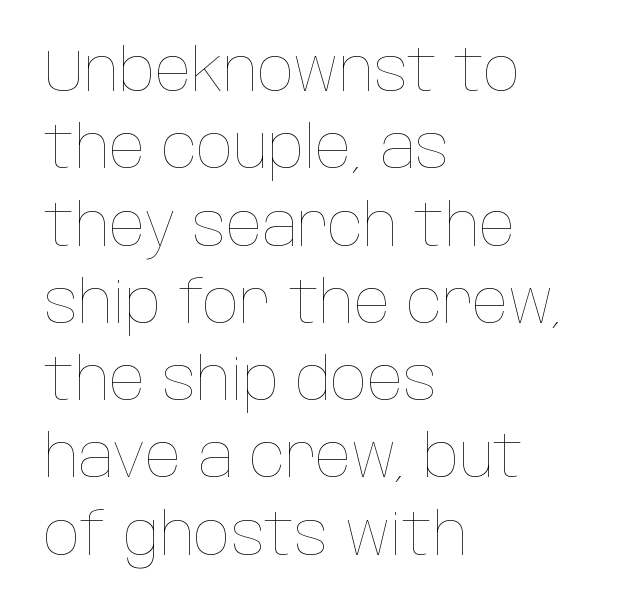
The image shows 59 px thin, condensed type, upright; set left-aligned, normal line spacing (1.31x), normal letter spacing, not underlined; low stroke contrast and a large x-height.
